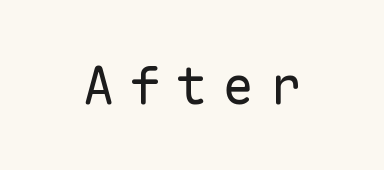
{"serif": "no", "italic": "no", "bold": "no", "weight": "regular", "width": "normal", "stroke_contrast": "low", "x_height": "medium", "monospaced": "yes", "underline": "no", "letter_spacing": "wide", "letter_spacing_em": 0.3, "glyph_px": 52}
